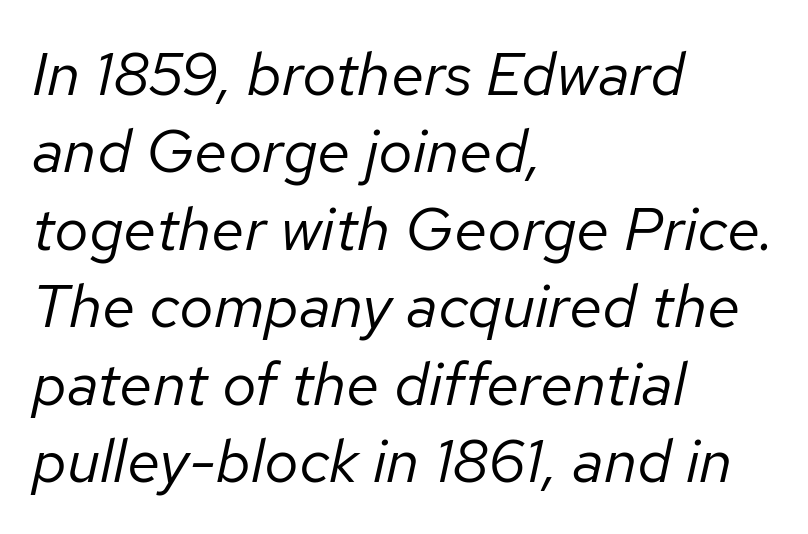
{"italic": "yes", "lean": "right", "slant_degrees": 12, "bold": "no", "weight": "regular", "width": "normal", "stroke_contrast": "low", "x_height": "medium", "monospaced": "no", "underline": "no", "align": "left", "line_spacing": "normal", "line_spacing_ratio": 1.27, "letter_spacing": "normal", "letter_spacing_em": 0.0, "glyph_px": 61}
